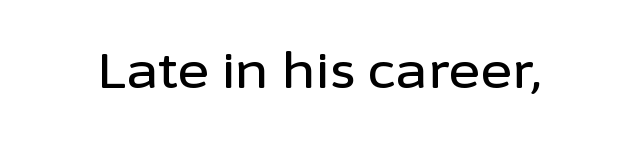
Glyph-to-glyph distance matches everyday printed text. A sans-serif font was chosen for this passage. Unmarked baselines from the first word to the last. The typography opts for an upright posture over an oblique one.
